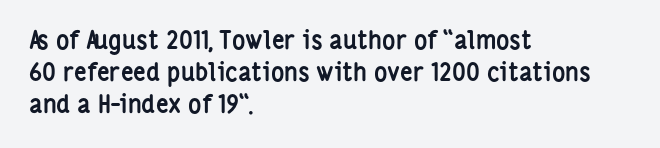
The image shows 25 px bold type, upright; set left-aligned, normal line spacing (1.29x), normal letter spacing, not underlined.
